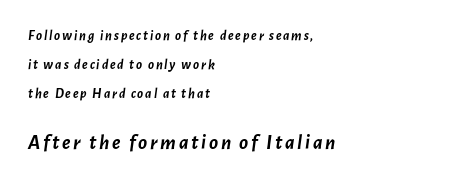
Size hierarchy here favors the trailing block over the leading one. The typesetter chose a ragged-right arrangement here. Compared with ordinary roman type, these characters are visibly tilted. You could fit nearly another row in the gap between these rows. Set as a true bold cut, around the 700 mark. The area under the type is left untouched.
